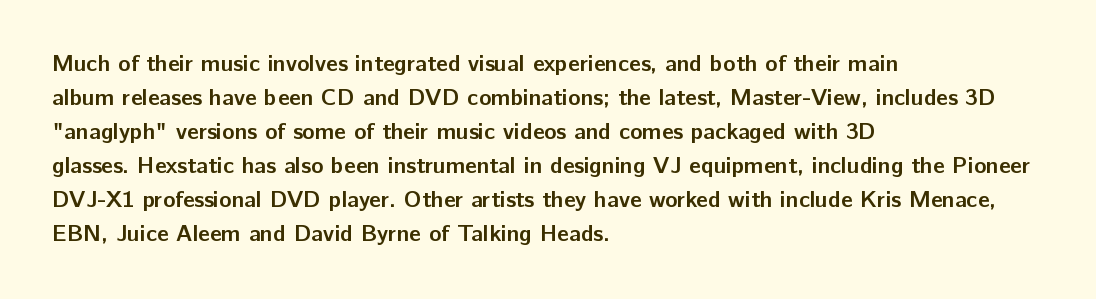
Q: Is the text bold? A: Yes.
Q: Is the text italic (slanted)? A: No, it is upright.
Q: Is the text underlined? A: No.
Q: How is the paragraph aligned? A: Left-aligned.
Q: Is the spacing between letters normal or unusually wide? A: Normal.
Q: Is the spacing between lines tight, normal or loose? A: Normal.
